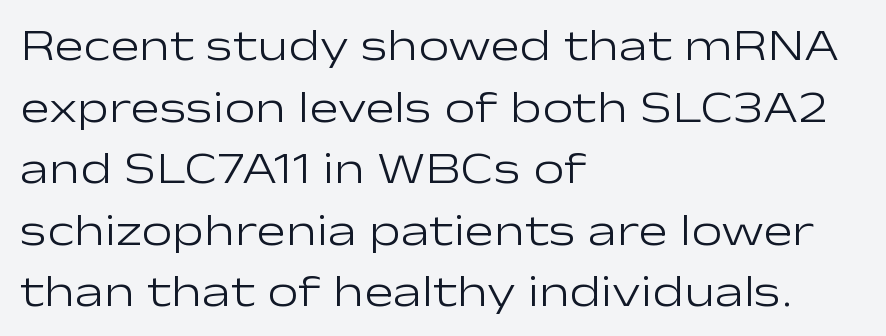
The image shows 44 px light, wide sans-serif type, upright; set left-aligned, normal line spacing (1.4x), normal letter spacing, not underlined; low stroke contrast and a medium x-height.
